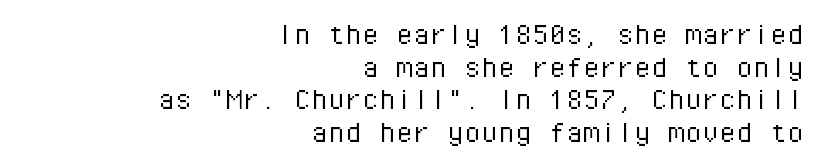
{"serif": "no", "italic": "no", "bold": "no", "weight": "light", "width": "normal", "stroke_contrast": "low", "x_height": "medium", "monospaced": "yes", "underline": "no", "align": "right", "line_spacing": "tight", "line_spacing_ratio": 0.96, "letter_spacing": "normal", "letter_spacing_em": 0.0, "glyph_px": 34}
